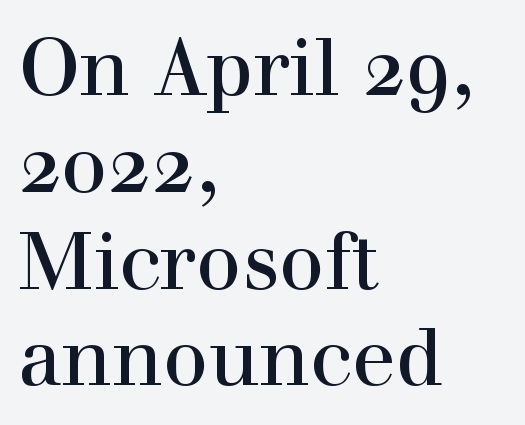
The image shows 80 px serif type, upright; set left-aligned, line spacing 1.21x, normal letter spacing, not underlined; a medium x-height.
